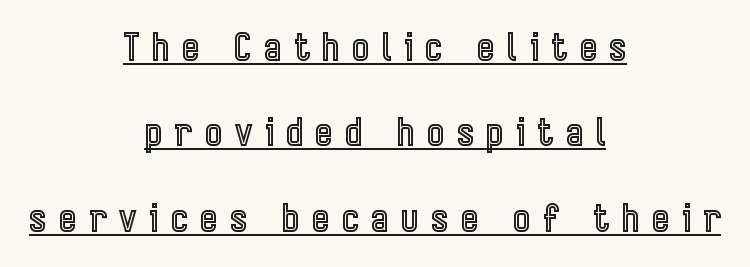
{"italic": "no", "width": "condensed", "x_height": "medium", "monospaced": "no", "underline": "yes", "align": "center", "line_spacing": "loose", "line_spacing_ratio": 2.31, "letter_spacing": "wide", "letter_spacing_em": 0.34, "glyph_px": 37}
